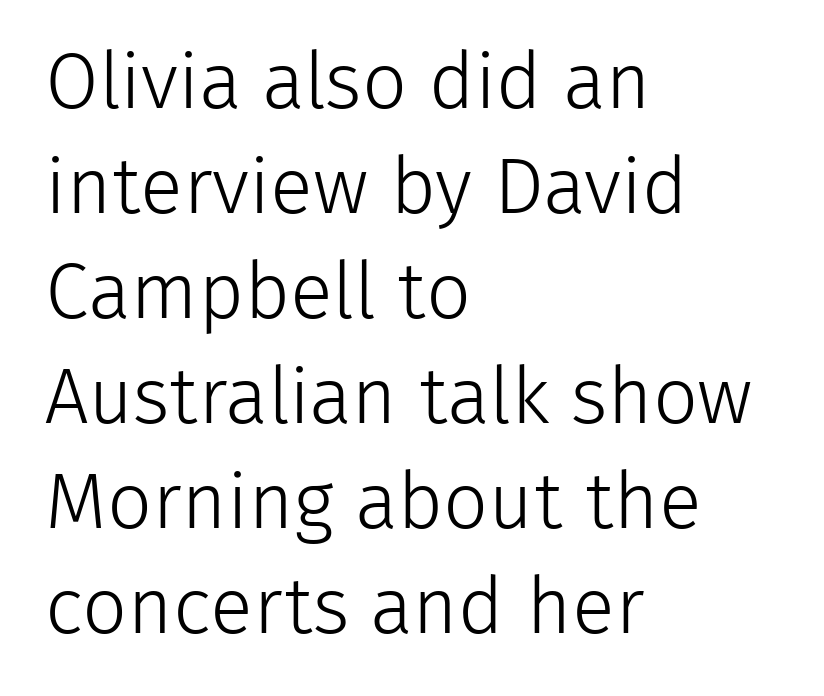
Nothing unusual about the tracking: characters are spaced as the font intends. Baseline-to-baseline distance is the conventional proportion of letter height. The passage shown is typed in a proportional face where columns would drift. Posture: upright roman. Each row of text sits above clean, open space.
